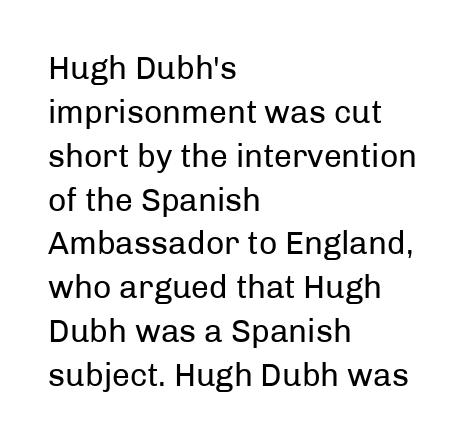
Q: Is the text bold? A: No.
Q: Is the text italic (slanted)? A: No, it is upright.
Q: Is the typeface a serif or a sans-serif typeface? A: Sans-serif.
Q: Is the text underlined? A: No.
Q: How is the paragraph aligned? A: Left-aligned.
Q: Is the spacing between letters normal or unusually wide? A: Normal.
Q: Is the spacing between lines tight, normal or loose? A: Normal.
Q: Width (condensed, normal, or wide)? A: Normal.
Q: Stroke contrast? A: Low.
Q: x-height? A: Medium.
Q: Monospaced? A: No.
